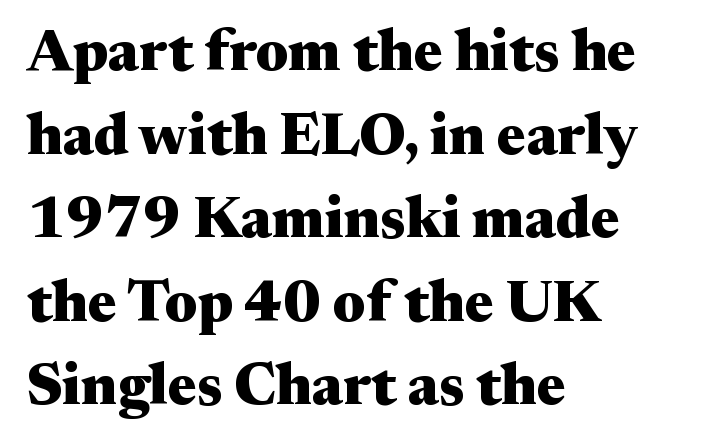
{"serif": "yes", "italic": "no", "bold": "yes", "weight": "heavy", "width": "wide", "stroke_contrast": "medium", "x_height": "medium", "monospaced": "no", "underline": "no", "align": "left", "line_spacing": "normal", "line_spacing_ratio": 1.44, "letter_spacing": "normal", "letter_spacing_em": 0.0, "glyph_px": 58}
